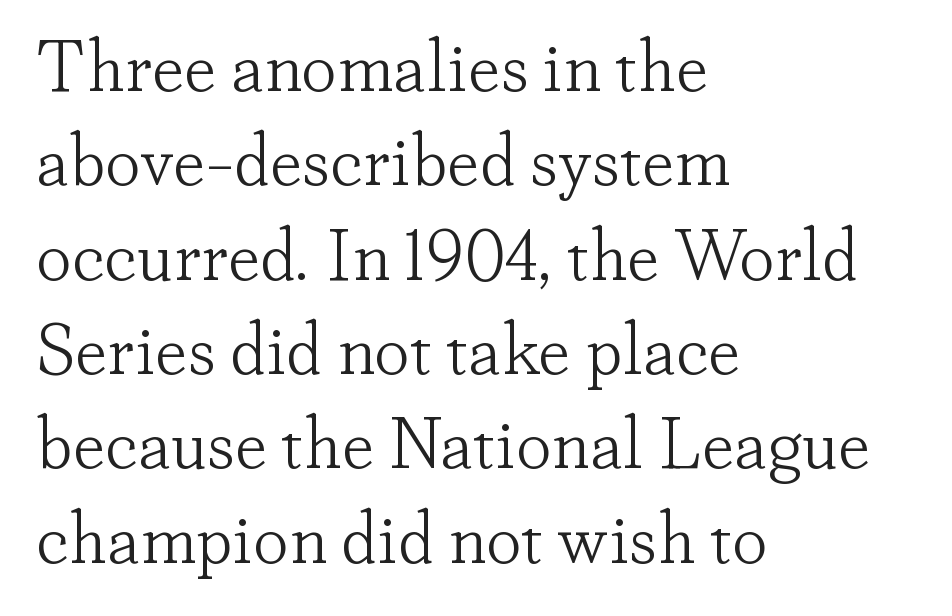
Q: Is the text bold? A: No.
Q: Is the text italic (slanted)? A: No, it is upright.
Q: Is the typeface a serif or a sans-serif typeface? A: Serif.
Q: Is the text underlined? A: No.
Q: How is the paragraph aligned? A: Left-aligned.
Q: Is the spacing between letters normal or unusually wide? A: Normal.
Q: Is the spacing between lines tight, normal or loose? A: Normal.
Q: Width (condensed, normal, or wide)? A: Normal.
Q: Stroke contrast? A: Low.
Q: x-height? A: Small.
Q: Monospaced? A: No.
